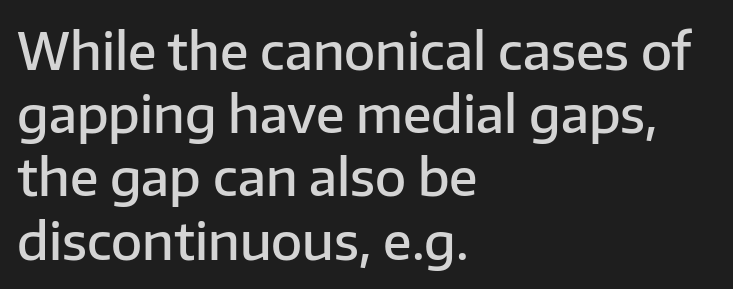
{"serif": "no", "italic": "no", "bold": "semi", "weight": "semibold", "width": "normal", "stroke_contrast": "low", "x_height": "medium", "monospaced": "no", "underline": "no", "align": "left", "line_spacing_ratio": 1.24, "letter_spacing": "normal", "letter_spacing_em": 0.0, "glyph_px": 51}
